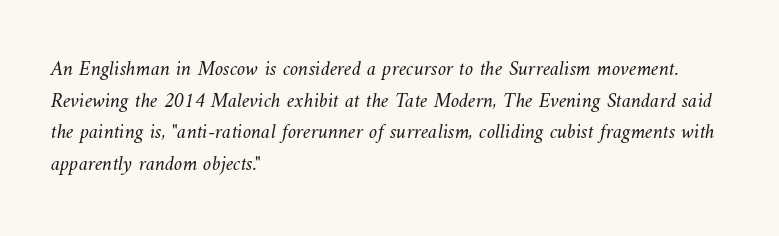
Is the stroke heavy? The answer is a plain regular-or-lighter. A bare baseline throughout the passage. The rows are spaced the way most documents space them. Leftover space on each line is placed entirely after the last word.
